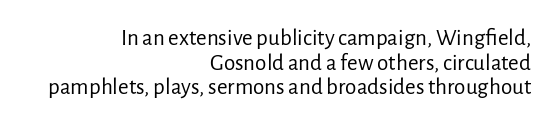
The image shows 23 px text type, upright; set right-aligned, tight line spacing (1.07x), normal letter spacing, not underlined.
